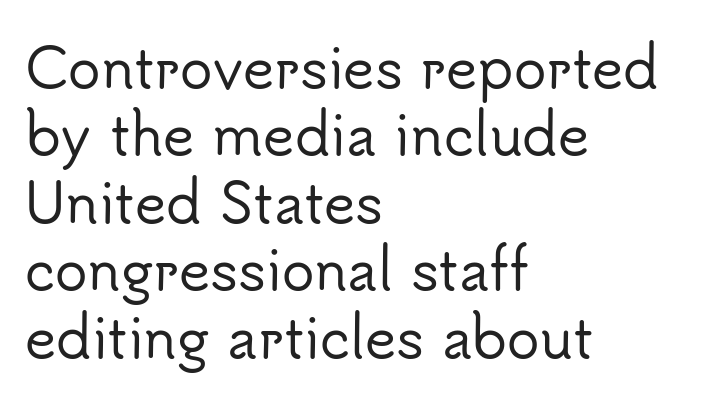
Q: Is the text italic (slanted)? A: No, it is upright.
Q: Is the typeface a serif or a sans-serif typeface? A: Sans-serif.
Q: Is the text underlined? A: No.
Q: How is the paragraph aligned? A: Left-aligned.
Q: Is the spacing between letters normal or unusually wide? A: Normal.
Q: Is the spacing between lines tight, normal or loose? A: Normal.
Q: Width (condensed, normal, or wide)? A: Normal.
Q: Stroke contrast? A: Low.
Q: x-height? A: Small.
Q: Monospaced? A: No.
